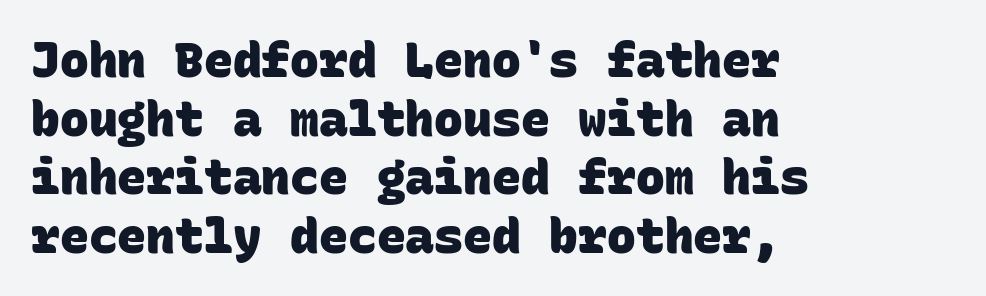
Teacher's note: observe the even left margin — that is flush-left alignment. Stroke terminals: plain, sans-serif. The words here are not underlined. Here the designer chose a console-style face with uniform glyph widths. Set as a true bold cut, around the 700 mark. The letterforms sit shoulder to shoulder at normal distance.
